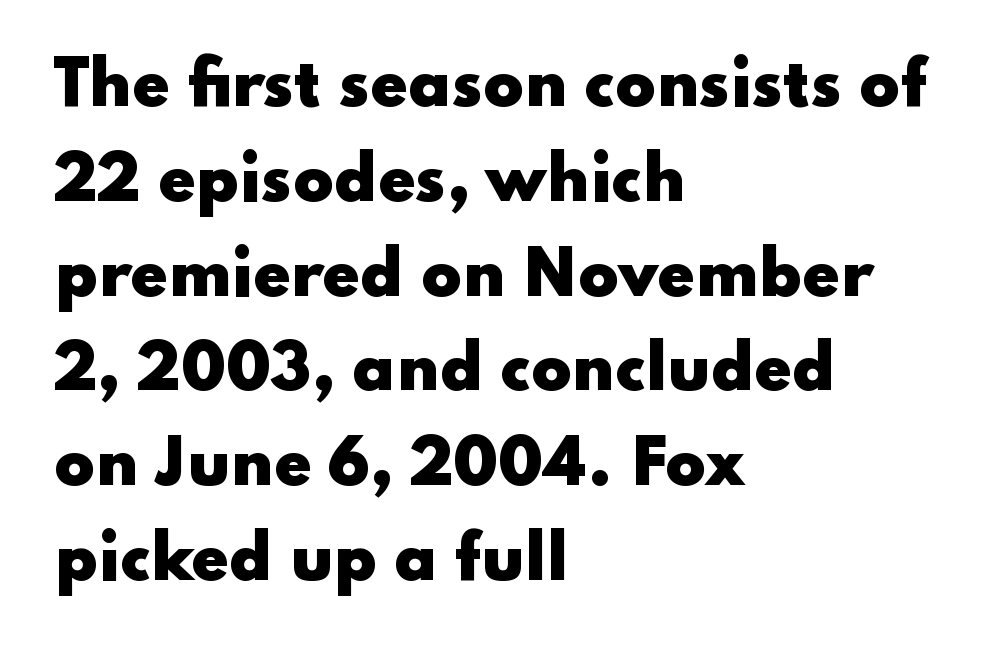
The image shows 60 px heavy, wide sans-serif type, upright; set left-aligned, normal line spacing (1.58x), normal letter spacing, not underlined; low stroke contrast and a small x-height.
